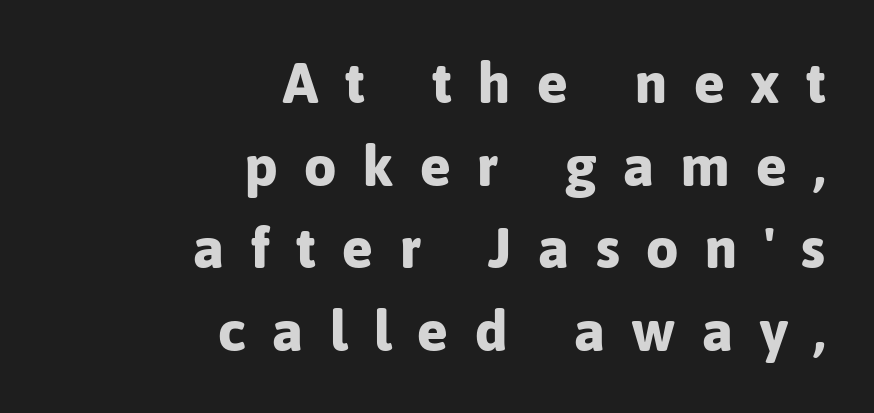
The image shows 57 px bold sans-serif type, upright; set right-aligned, normal line spacing (1.45x), unusually wide letter spacing (+0.47 em), not underlined; low stroke contrast and a medium x-height.
